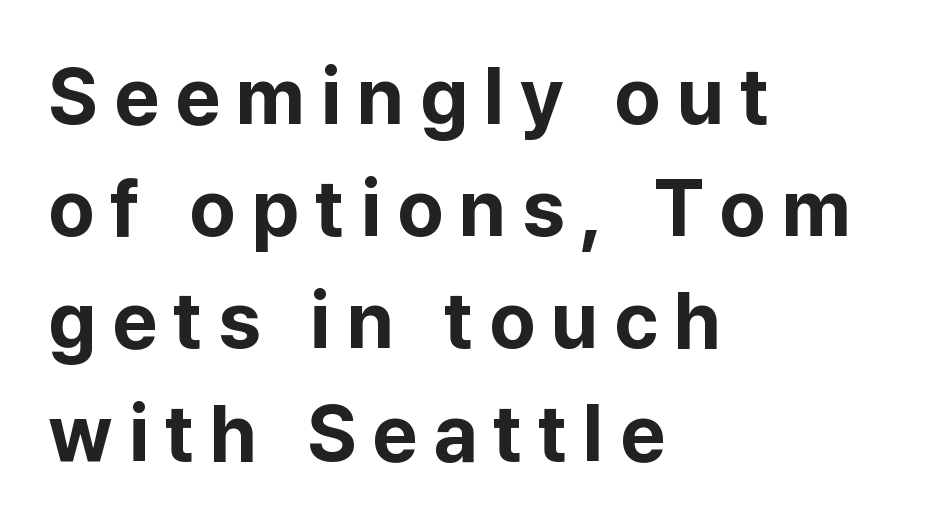
Q: Is the text bold? A: Yes.
Q: Is the text italic (slanted)? A: No, it is upright.
Q: Is the typeface a serif or a sans-serif typeface? A: Sans-serif.
Q: Is the text underlined? A: No.
Q: How is the paragraph aligned? A: Left-aligned.
Q: Is the spacing between letters normal or unusually wide? A: Unusually wide.
Q: Is the spacing between lines tight, normal or loose? A: Normal.
Q: Width (condensed, normal, or wide)? A: Normal.
Q: Stroke contrast? A: Low.
Q: x-height? A: Medium.
Q: Monospaced? A: No.
